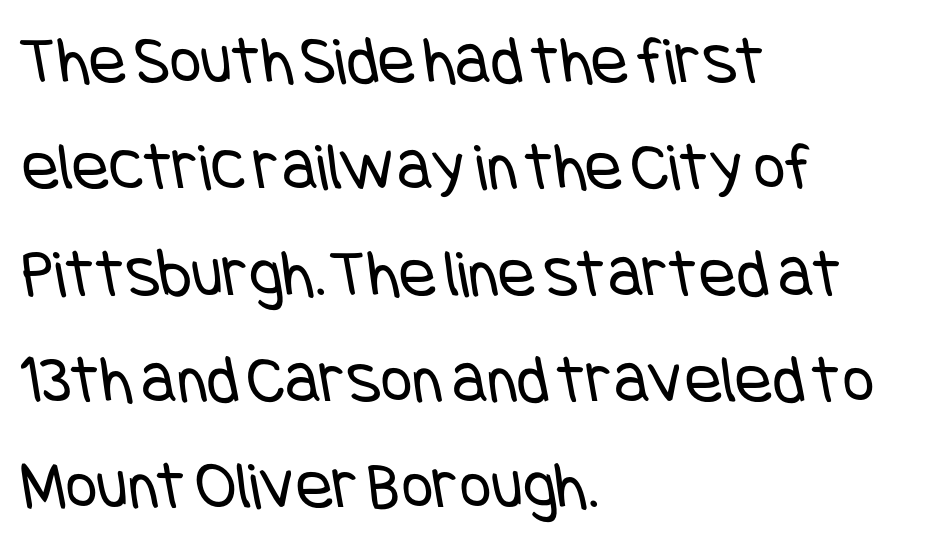
{"serif": "no", "bold": "no", "weight": "regular", "width": "condensed", "stroke_contrast": "low", "x_height": "large", "underline": "no", "align": "left", "line_spacing": "normal", "line_spacing_ratio": 1.54, "letter_spacing": "normal", "letter_spacing_em": 0.0, "glyph_px": 69}
